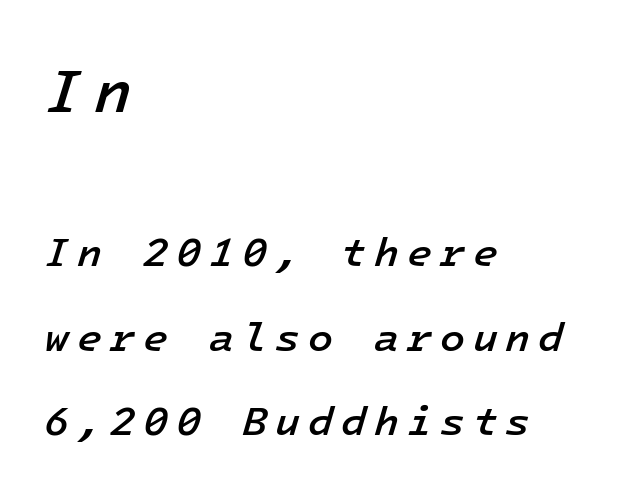
Descender tails drop into unmarked territory. Rows of type keep a wide berth in the vertical direction. Italic: yes, the glyphs are oblique. The passage shown is typed in a monospace face where columns stay perfectly aligned. The rendering uses a semibold face; strokes are thickened but not to full bold.
